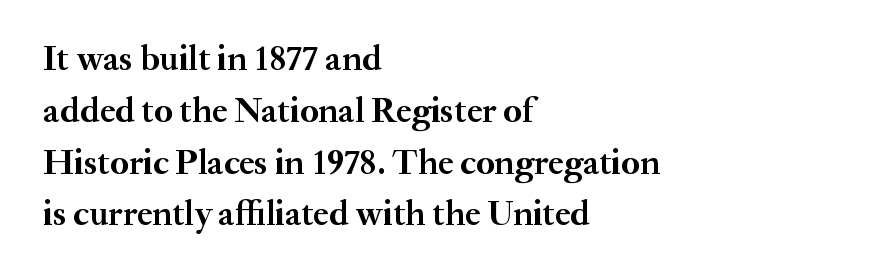
Every row of glyphs begins at an identical x-position on the left. Examine the stroke ends and you'll spot serifs. The foot of each line stays bare and open. The passage shown has conventional tracking throughout. Do the letters lean? They stand straight. Strong, thick strokes mark this as bold type.
